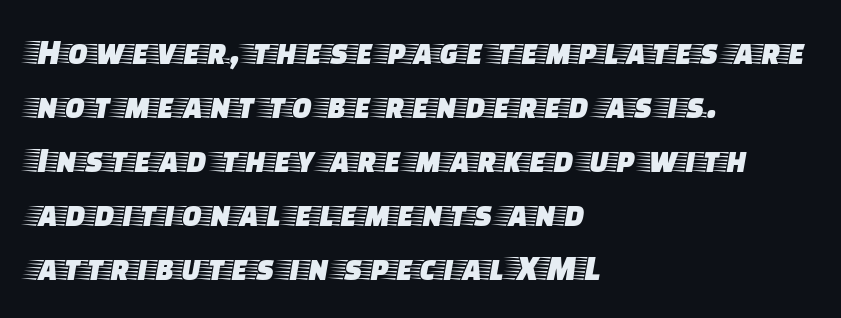
Q: Is the text italic (slanted)? A: Yes.
Q: Is the typeface a serif or a sans-serif typeface? A: Serif.
Q: Is the text underlined? A: No.
Q: How is the paragraph aligned? A: Left-aligned.
Q: Is the spacing between letters normal or unusually wide? A: Normal.
Q: Is the spacing between lines tight, normal or loose? A: Normal.
Q: Width (condensed, normal, or wide)? A: Wide.
Q: Stroke contrast? A: Low.
Q: x-height? A: Large.
Q: Monospaced? A: No.
